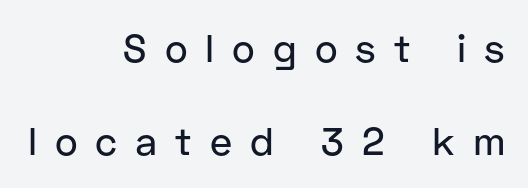
The image shows 39 px sans-serif type, upright; set right-aligned, loose line spacing (2.39x), unusually wide letter spacing (+0.46 em), not underlined; low stroke contrast and a medium x-height.
